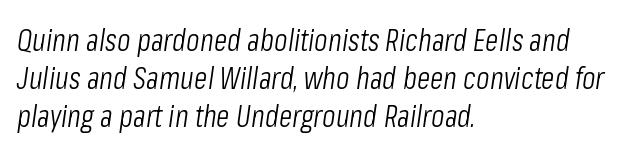
The image shows 31 px light, condensed type, italic (leaning right); set left-aligned, line spacing 1.23x, normal letter spacing, not underlined; low stroke contrast and a medium x-height.
